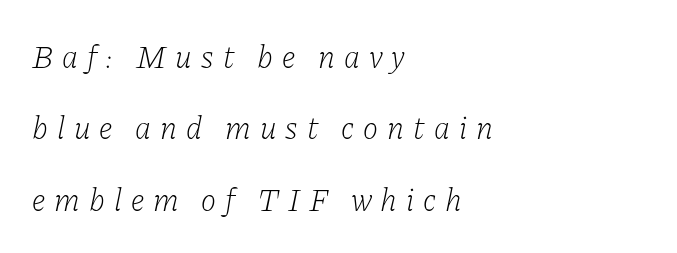
Here the designer chose a conventional face with non-uniform glyph widths. This sample uses an oblique cut, with every glyph tilted off the vertical. The type is letterspaced generously, with wide tracking. Short and long lines alike share a common starting point at left. If you measured baseline to baseline, you'd find a long distance.
